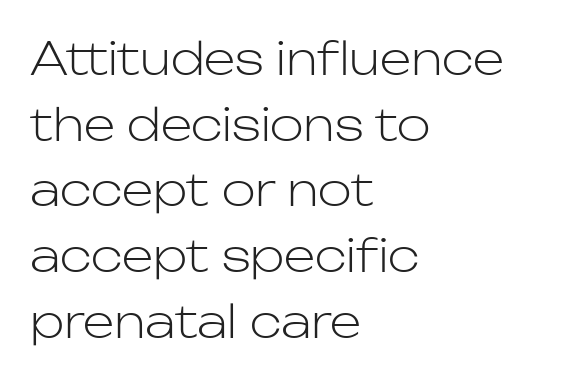
The image shows 45 px light sans-serif type, upright; set left-aligned, normal line spacing (1.46x), normal letter spacing, not underlined; low stroke contrast and a medium x-height.
